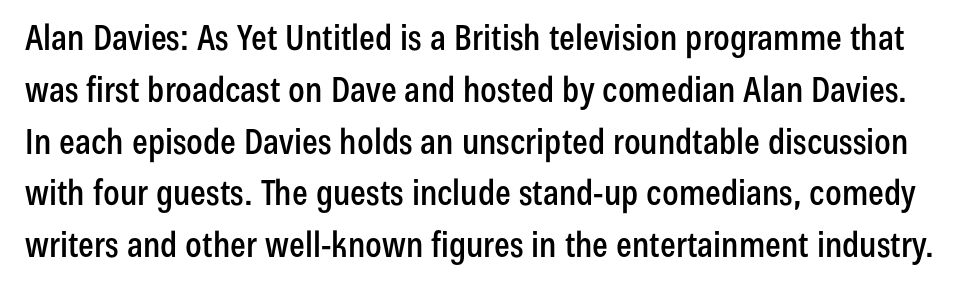
Q: Is the text italic (slanted)? A: No, it is upright.
Q: Is the typeface a serif or a sans-serif typeface? A: Sans-serif.
Q: Is the text underlined? A: No.
Q: Is the spacing between letters normal or unusually wide? A: Normal.
Q: Is the spacing between lines tight, normal or loose? A: Normal.
Q: Width (condensed, normal, or wide)? A: Condensed.
Q: Stroke contrast? A: Low.
Q: x-height? A: Medium.
Q: Monospaced? A: No.
